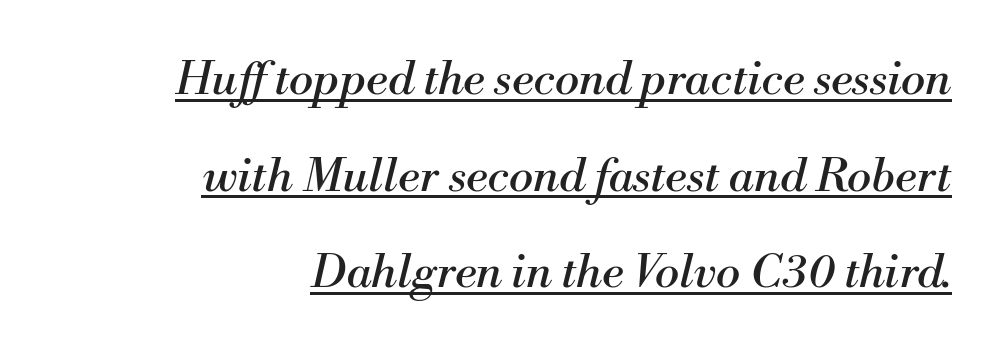
Q: Is the text bold? A: No.
Q: Is the text italic (slanted)? A: Yes, it leans right by about 13 degrees.
Q: Is the typeface a serif or a sans-serif typeface? A: Serif.
Q: Is the text underlined? A: Yes.
Q: How is the paragraph aligned? A: Right-aligned.
Q: Is the spacing between letters normal or unusually wide? A: Normal.
Q: Is the spacing between lines tight, normal or loose? A: Loose.
Q: Width (condensed, normal, or wide)? A: Normal.
Q: Stroke contrast? A: Medium.
Q: x-height? A: Small.
Q: Monospaced? A: No.
